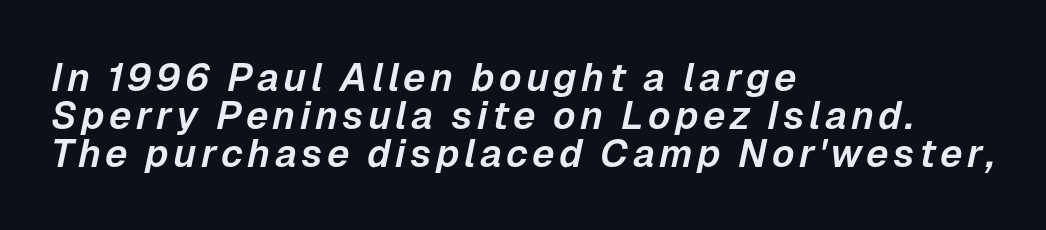
The letters advance in unequal steps, a hallmark of proportional type. Is the type slanted? Yes — the strokes lean at a clear angle. Teacher's note: observe the even left margin — that is flush-left alignment. The words here are not underlined.
